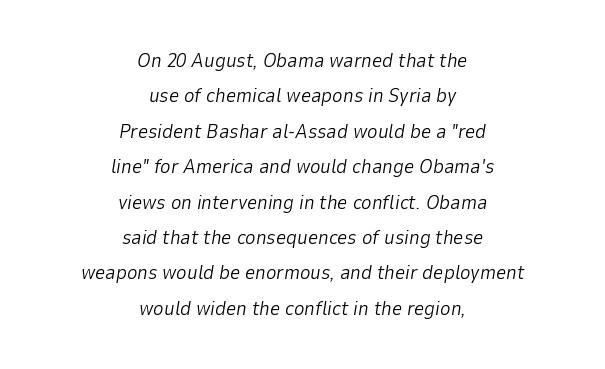
Q: Is the text bold? A: No.
Q: Is the text italic (slanted)? A: Yes, it leans right by about 9 degrees.
Q: Is the text underlined? A: No.
Q: How is the paragraph aligned? A: Centered.
Q: Is the spacing between letters normal or unusually wide? A: Normal.
